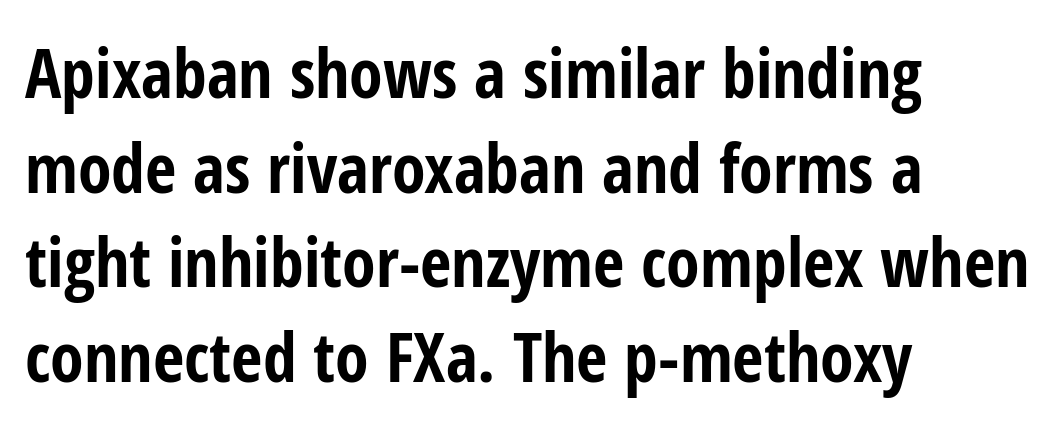
{"serif": "no", "italic": "no", "bold": "yes", "weight": "bold", "width": "condensed", "stroke_contrast": "low", "x_height": "medium", "monospaced": "no", "underline": "no", "align": "left", "line_spacing": "normal", "line_spacing_ratio": 1.39, "letter_spacing": "normal", "letter_spacing_em": 0.0, "glyph_px": 68}
